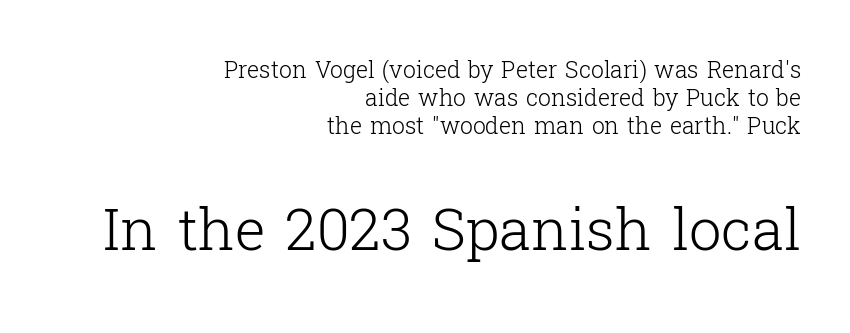
Line ends are locked; line starts wander. Does the type have serifs? Yes, each stem ends in a small foot. Weight: in the light-to-regular range. No italicization has been applied; the sample stays upright. Here the designer chose a conventional face with non-uniform glyph widths. You could call the tracking neutral — neither tight nor loose.
